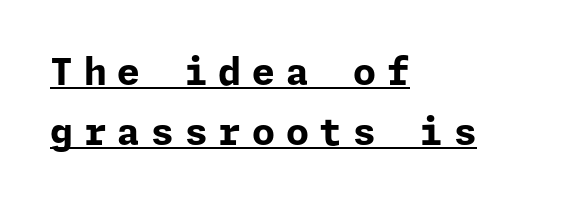
{"serif": "no", "italic": "no", "bold": "yes", "weight": "bold", "width": "normal", "stroke_contrast": "low", "x_height": "medium", "underline": "yes", "align": "left", "line_spacing": "normal", "line_spacing_ratio": 1.62, "letter_spacing": "wide", "letter_spacing_em": 0.29, "glyph_px": 37}
